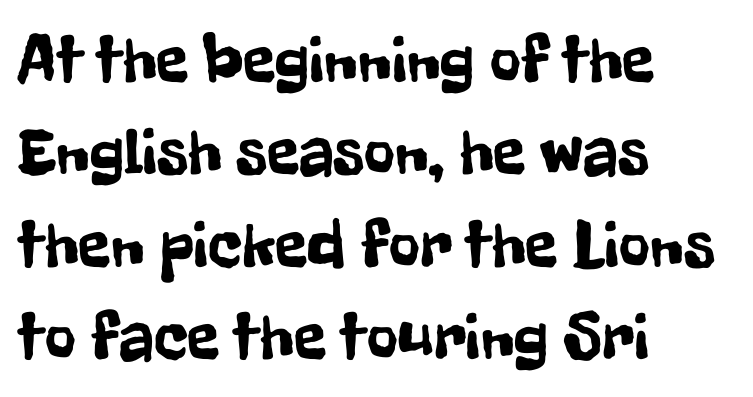
Nope, not italic — everything's standing straight. This rendering uses left alignment, leaving the right contour irregular. The face used here is proportionally spaced, like ordinary book or web type. There is no visible air inserted between adjacent glyphs.
